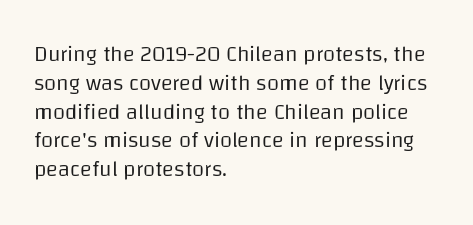
No extra ink here — the face is not bold. The ragged edge is on the right, which tells us the setting is flush left. Decoration check: the copy has no underline. Between one letter and the next there's only the usual sliver of space. No italicization has been applied; the sample stays upright. Successive baselines arrive at the customary interval.
